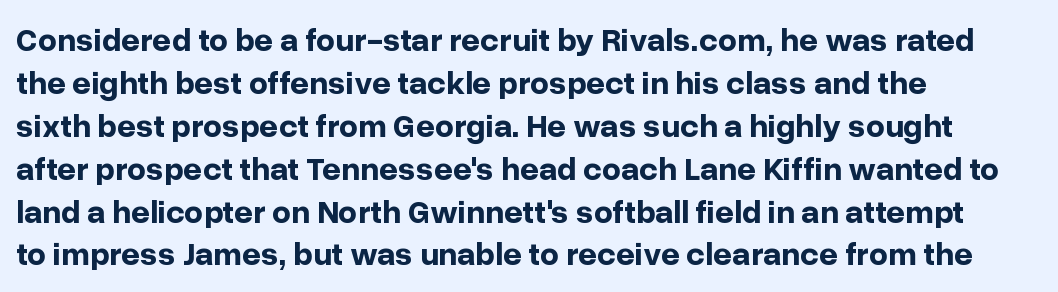
{"serif": "no", "italic": "no", "bold": "yes", "weight": "bold", "width": "normal", "stroke_contrast": "low", "x_height": "medium", "monospaced": "no", "underline": "no", "align": "left", "line_spacing": "normal", "line_spacing_ratio": 1.3, "letter_spacing": "normal", "letter_spacing_em": 0.0, "glyph_px": 33}
